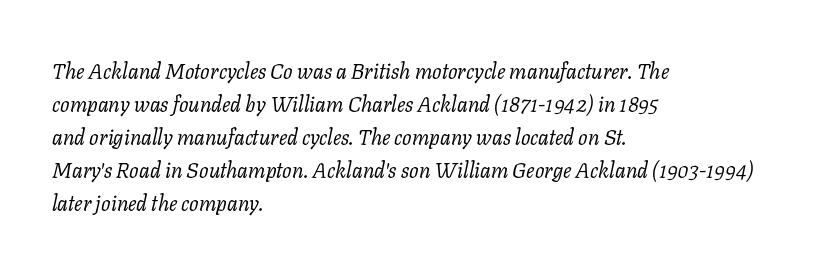
The image shows 21 px text type, italic (leaning right); set left-aligned, normal line spacing (1.57x), normal letter spacing, not underlined.
